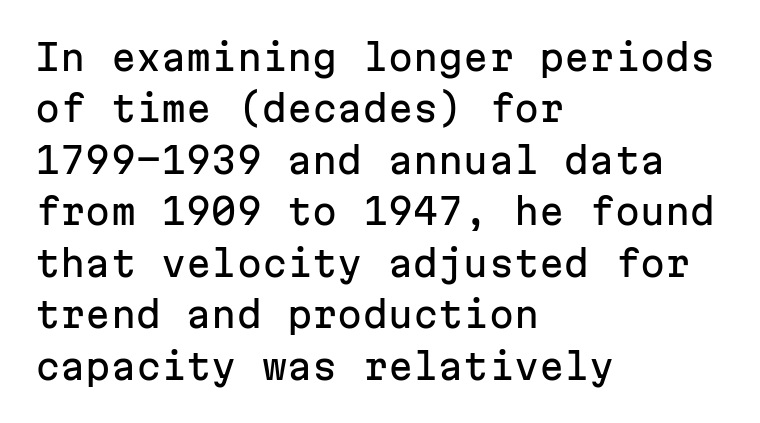
Q: Is the text italic (slanted)? A: No, it is upright.
Q: Is the typeface a serif or a sans-serif typeface? A: Sans-serif.
Q: Is the text underlined? A: No.
Q: How is the paragraph aligned? A: Left-aligned.
Q: Is the spacing between letters normal or unusually wide? A: Normal.
Q: Is the spacing between lines tight, normal or loose? A: Normal.
Q: Width (condensed, normal, or wide)? A: Normal.
Q: Stroke contrast? A: Low.
Q: x-height? A: Medium.
Q: Monospaced? A: Yes.
